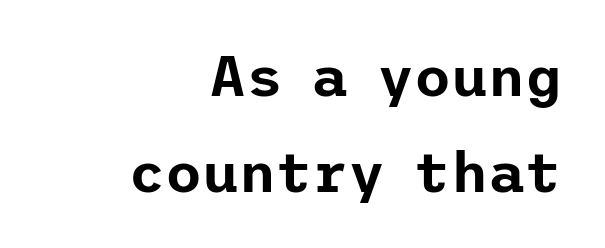
Q: Is the text italic (slanted)? A: No, it is upright.
Q: Is the typeface a serif or a sans-serif typeface? A: Sans-serif.
Q: Is the text underlined? A: No.
Q: How is the paragraph aligned? A: Right-aligned.
Q: Is the spacing between letters normal or unusually wide? A: Normal.
Q: Is the spacing between lines tight, normal or loose? A: Normal.
Q: Width (condensed, normal, or wide)? A: Normal.
Q: Stroke contrast? A: Low.
Q: x-height? A: Medium.
